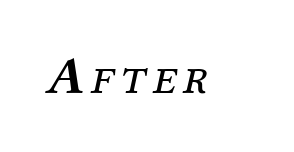
The font family rendered here belongs to the serif group. The letters advance in unequal steps, a hallmark of proportional type. Does the lettering tilt? It does — this is italic. Is the stroke heavy? The answer is a plain regular-or-lighter. Beneath every word, the page is bare.
